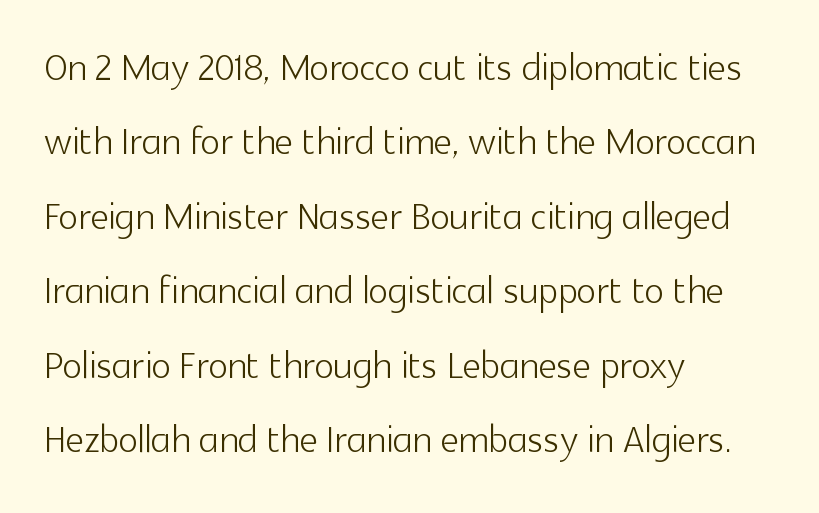
{"serif": "no", "italic": "no", "bold": "no", "weight": "light", "width": "normal", "x_height": "medium", "monospaced": "no", "underline": "no", "align": "left", "line_spacing": "normal", "line_spacing_ratio": 1.46, "letter_spacing": "normal", "letter_spacing_em": 0.0, "glyph_px": 51}
